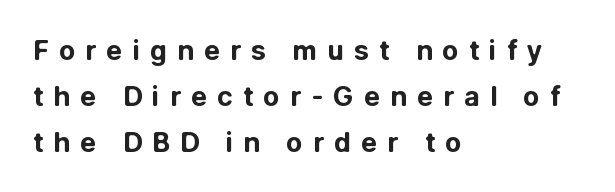
Q: Is the text bold? A: Yes.
Q: Is the text italic (slanted)? A: No, it is upright.
Q: Is the text underlined? A: No.
Q: How is the paragraph aligned? A: Left-aligned.
Q: Is the spacing between letters normal or unusually wide? A: Unusually wide.
Q: Is the spacing between lines tight, normal or loose? A: Normal.
